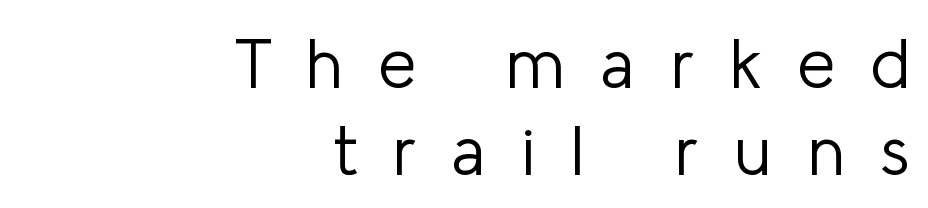
In CSS terms this would be text-align: right. Characters follow at a spacing far wider than the type designer built in. In terms of letterform style, serifs are entirely absent. Each letter keeps its own natural width here, so spacing adapts to shape.
